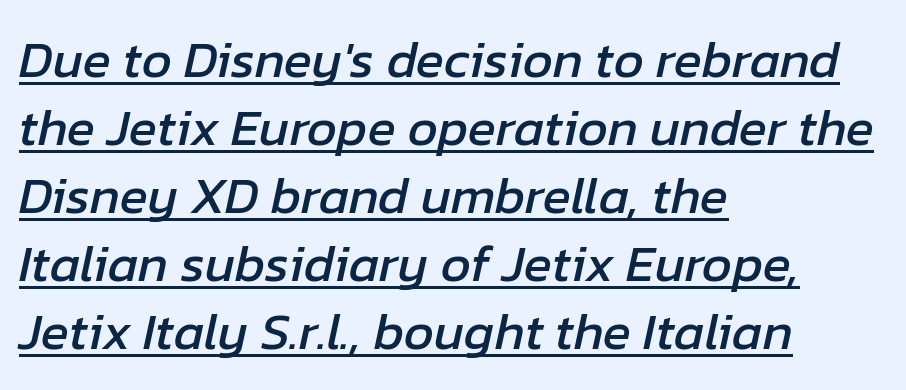
The image shows 52 px text type, italic (leaning right); set left-aligned, normal line spacing (1.31x), normal letter spacing, underlined; low stroke contrast and a medium x-height.
